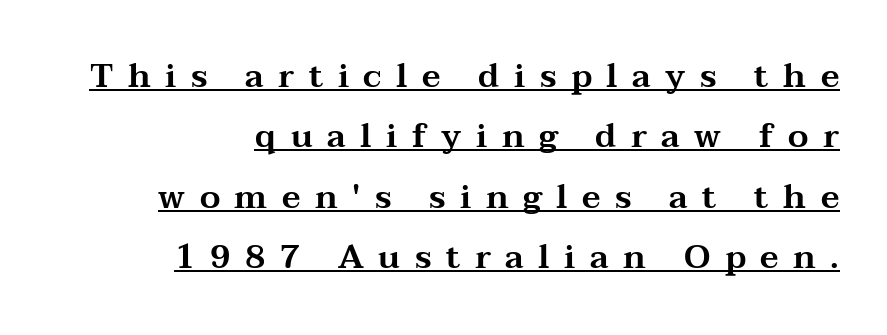
Q: Is the text italic (slanted)? A: No, it is upright.
Q: Is the typeface a serif or a sans-serif typeface? A: Serif.
Q: Is the text underlined? A: Yes.
Q: How is the paragraph aligned? A: Right-aligned.
Q: Is the spacing between letters normal or unusually wide? A: Unusually wide.
Q: Width (condensed, normal, or wide)? A: Wide.
Q: Stroke contrast? A: Medium.
Q: x-height? A: Medium.
Q: Monospaced? A: No.
